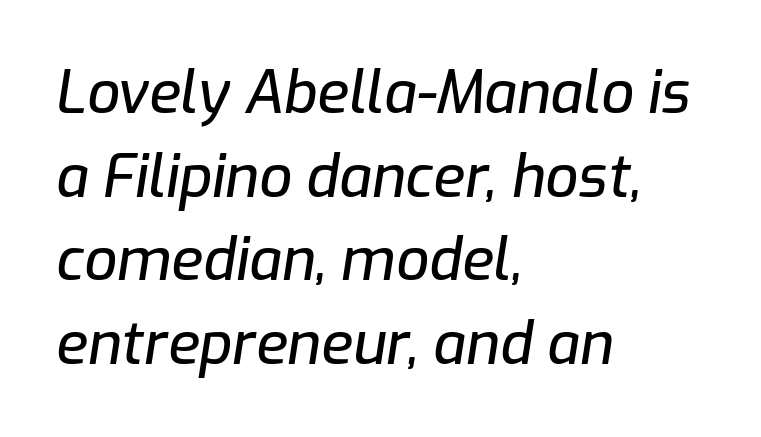
Q: Is the text italic (slanted)? A: Yes, it leans right by about 9 degrees.
Q: Is the text underlined? A: No.
Q: How is the paragraph aligned? A: Left-aligned.
Q: Is the spacing between letters normal or unusually wide? A: Normal.
Q: Is the spacing between lines tight, normal or loose? A: Normal.
Q: Width (condensed, normal, or wide)? A: Normal.
Q: Stroke contrast? A: Low.
Q: x-height? A: Medium.
Q: Monospaced? A: No.
